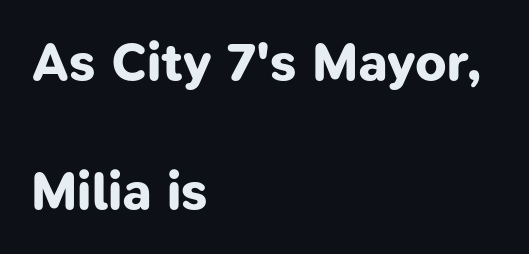
The image shows 53 px bold sans-serif type; set left-aligned, loose line spacing (2.43x), normal letter spacing, not underlined; low stroke contrast and a medium x-height.
